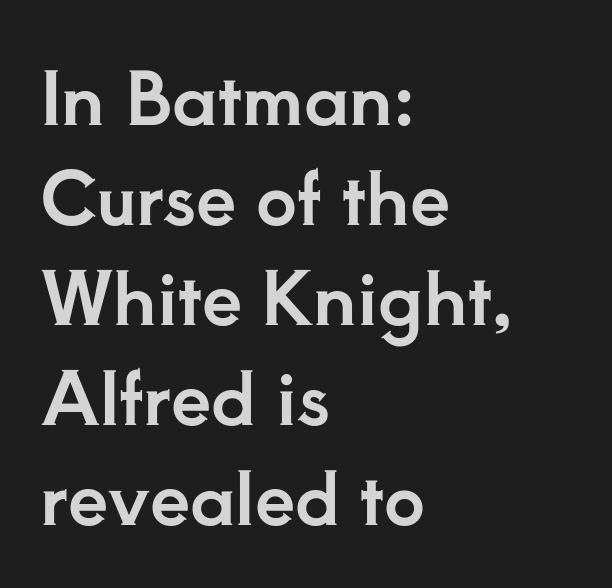
In terms of posture, this sample is upright. The line-height multiplier appears to be the usual default. Varying glyph widths throughout — classic text-font behaviour. The type is set solid horizontally, with unmodified tracking.
